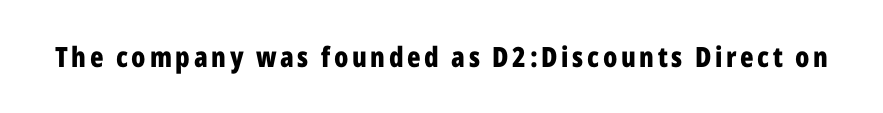
On the weight axis this lands at bold, roughly 700. Serifs: no, the terminals of the letterforms are clean. The rendering uses natural spacing where letterforms have individual widths. The gap between lines stays unmarked.
